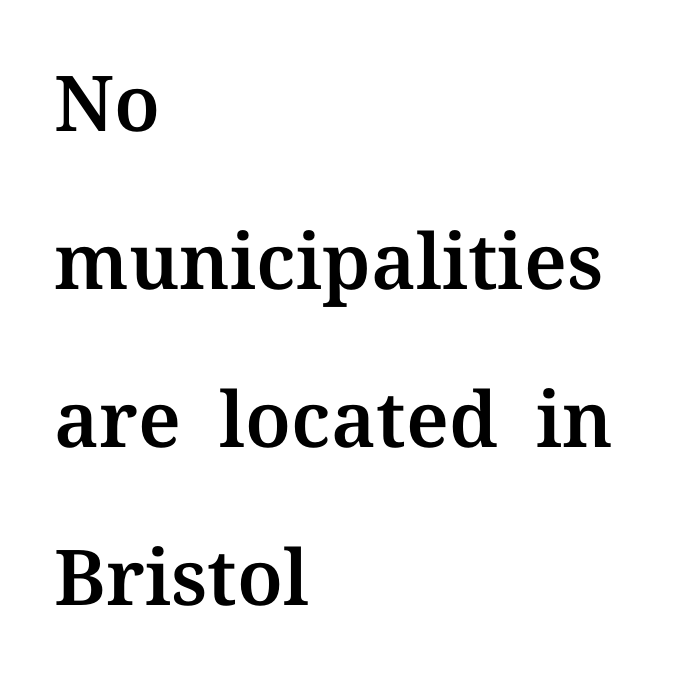
Q: Is the text italic (slanted)? A: No, it is upright.
Q: Is the typeface a serif or a sans-serif typeface? A: Serif.
Q: Is the text underlined? A: No.
Q: How is the paragraph aligned? A: Left-aligned.
Q: Is the spacing between letters normal or unusually wide? A: Normal.
Q: Is the spacing between lines tight, normal or loose? A: Loose.
Q: Width (condensed, normal, or wide)? A: Normal.
Q: Stroke contrast? A: Medium.
Q: x-height? A: Medium.
Q: Monospaced? A: No.
